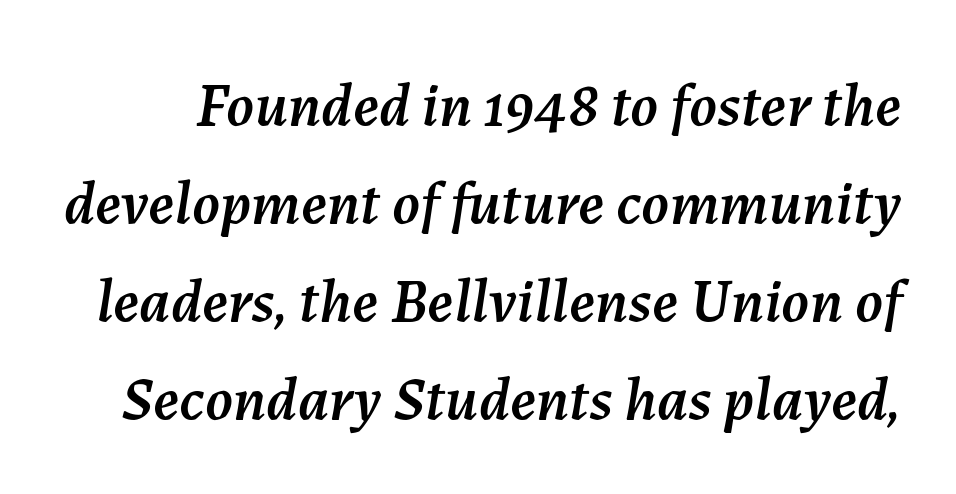
The image shows 62 px text type, italic (leaning right); set normal line spacing (1.58x), normal letter spacing, not underlined; medium stroke contrast and a medium x-height.
